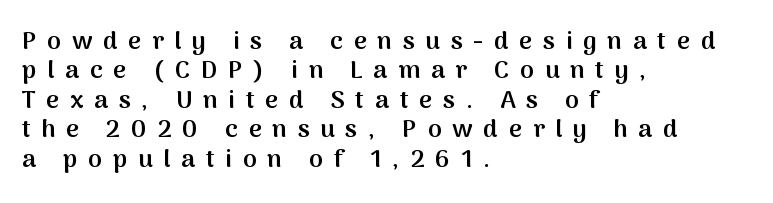
Horizontal alignment here is leftward, the default for most running prose. Nobody drew a line under any word here. Its strokes are somewhat broadened, the hallmark of semibold type. This sample uses expanded letter spacing, leaving extra air between glyphs. Is there any slant? The stems are plumb.
